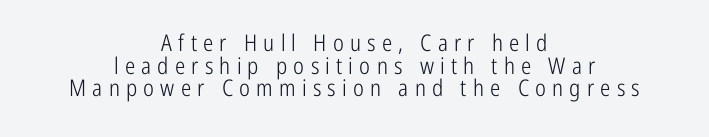
Q: Is the text bold? A: No.
Q: Is the text italic (slanted)? A: No, it is upright.
Q: Is the text underlined? A: No.
Q: How is the paragraph aligned? A: Centered.
Q: Is the spacing between letters normal or unusually wide? A: Unusually wide.
Q: Is the spacing between lines tight, normal or loose? A: Tight.
